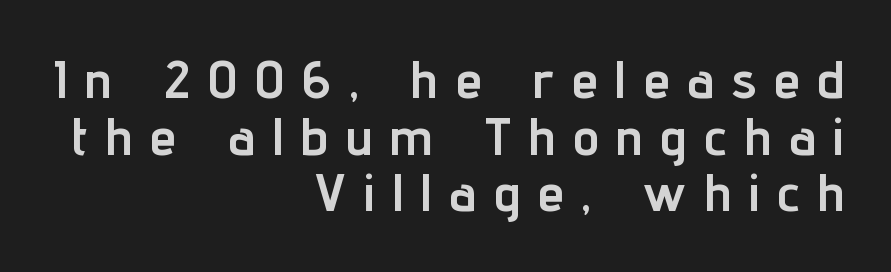
The image shows 53 px semibold, condensed sans-serif type, upright; set right-aligned, tight line spacing (1.07x), unusually wide letter spacing (+0.34 em), not underlined; low stroke contrast and a medium x-height.
